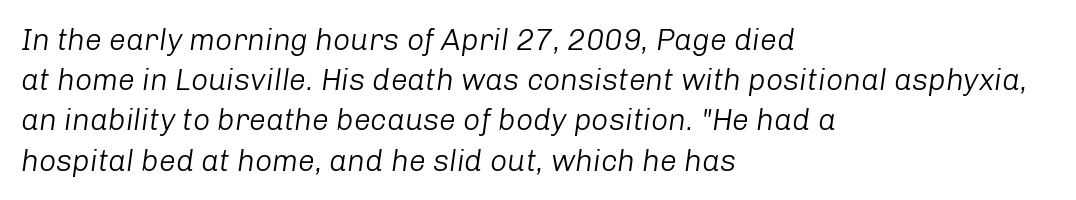
The image shows 30 px light type, italic (leaning right); set left-aligned, normal line spacing (1.34x), normal letter spacing, not underlined; low stroke contrast and a medium x-height.
